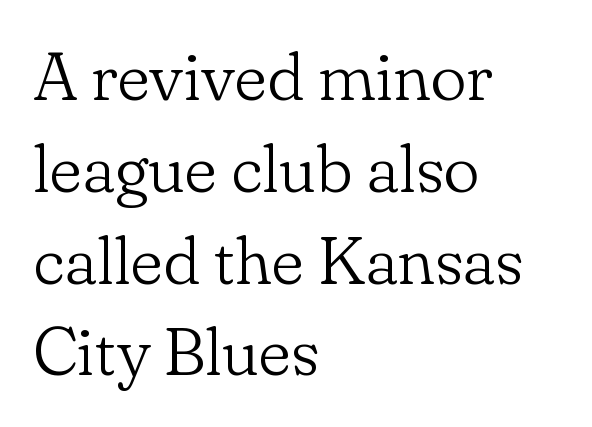
The image shows 68 px light serif type, upright; set left-aligned, normal line spacing (1.35x), normal letter spacing, not underlined; low stroke contrast and a small x-height.
